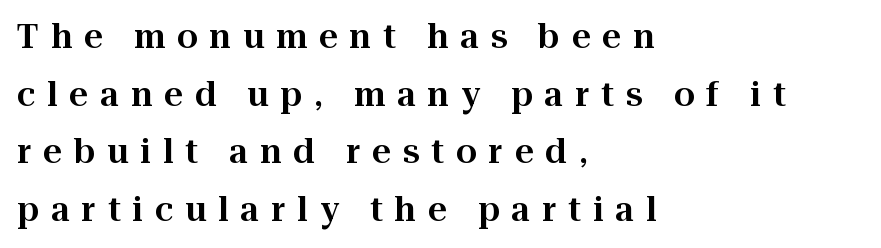
The horizontal fit of the characters is loose and conspicuously gappy. Spacing verdict: proportional, widths tailored to each character. Clear beneath every line of the passage. The passage shown is typeset with a serif family. The compositor pushed each line to the left boundary. In terms of posture, this sample is upright.
